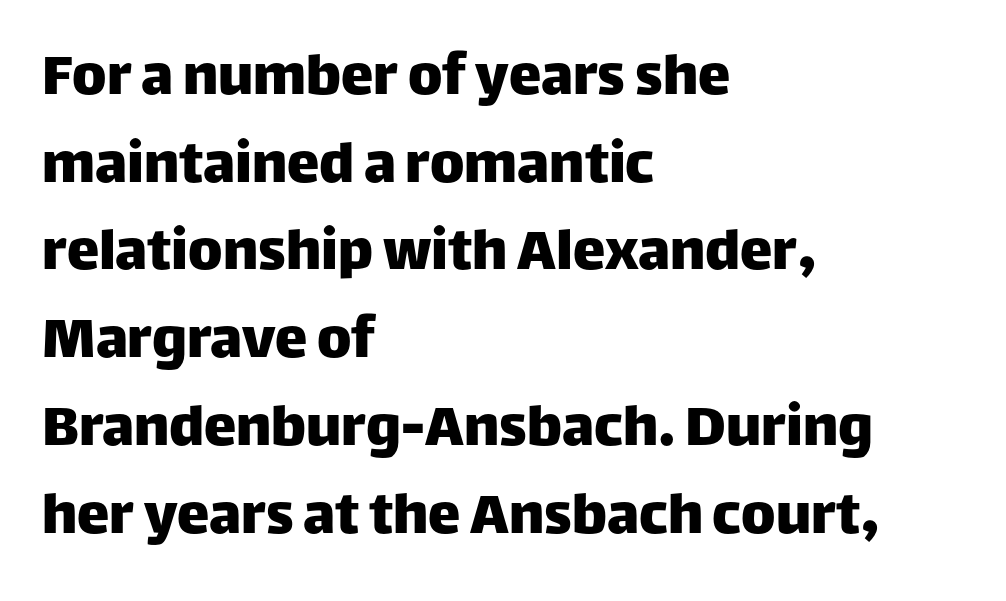
Q: Is the text italic (slanted)? A: No, it is upright.
Q: Is the typeface a serif or a sans-serif typeface? A: Sans-serif.
Q: Is the text underlined? A: No.
Q: How is the paragraph aligned? A: Left-aligned.
Q: Is the spacing between letters normal or unusually wide? A: Normal.
Q: Is the spacing between lines tight, normal or loose? A: Normal.
Q: Width (condensed, normal, or wide)? A: Normal.
Q: Stroke contrast? A: Low.
Q: x-height? A: Large.
Q: Monospaced? A: No.
